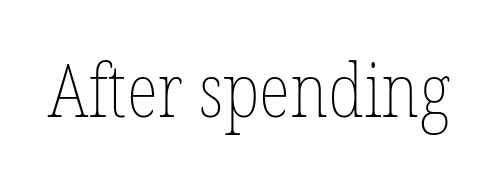
Q: Is the text bold? A: No.
Q: Is the text italic (slanted)? A: No, it is upright.
Q: Is the text underlined? A: No.
Q: Is the spacing between letters normal or unusually wide? A: Normal.
Q: Width (condensed, normal, or wide)? A: Condensed.
Q: Stroke contrast? A: Low.
Q: x-height? A: Medium.
Q: Monospaced? A: No.
